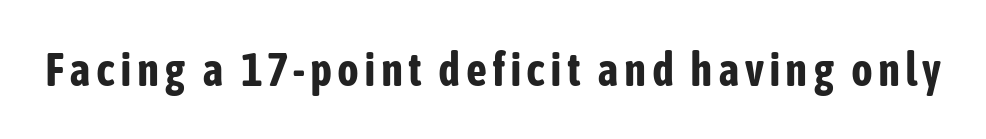
The image shows 46 px bold, condensed sans-serif type, upright; set not underlined; low stroke contrast and a medium x-height.
